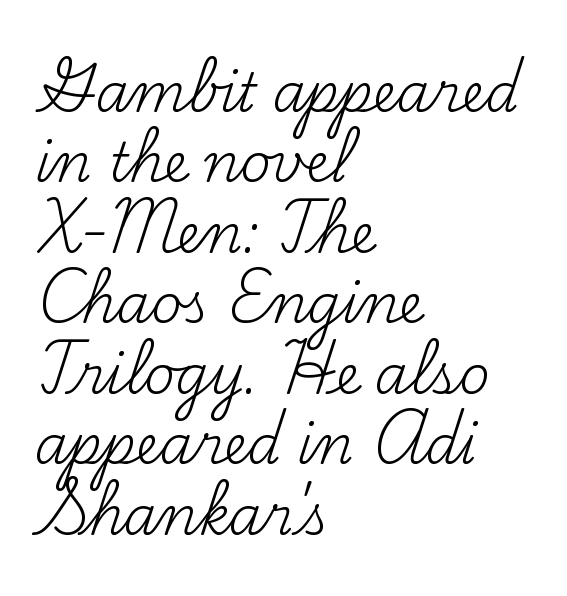
The image shows 53 px regular-weight serif type; set left-aligned, normal line spacing (1.33x), normal letter spacing, not underlined; medium stroke contrast and a small x-height.
